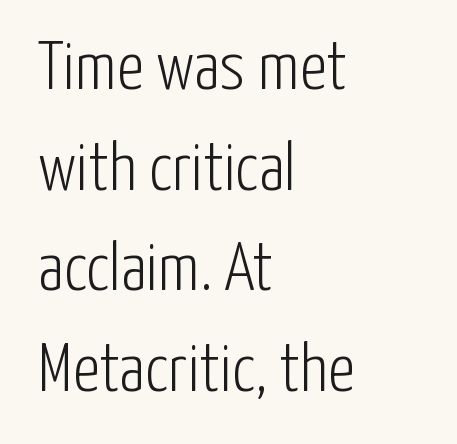
Is this a fixed-width face? No — the glyphs have proportional, varying widths. Beneath every word, the page is bare. The face looks like a standard text weight, possibly lighter. This rendering employs a face without finishing strokes, i.e., a sans-serif.
